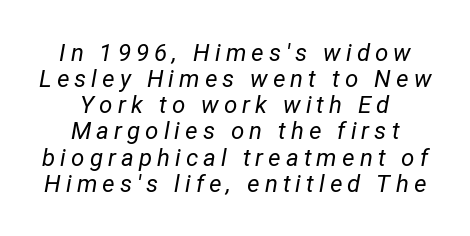
Q: Is the text bold? A: No.
Q: Is the text italic (slanted)? A: Yes, it leans right by about 12 degrees.
Q: Is the text underlined? A: No.
Q: How is the paragraph aligned? A: Centered.
Q: Is the spacing between letters normal or unusually wide? A: Unusually wide.
Q: Is the spacing between lines tight, normal or loose? A: Tight.
